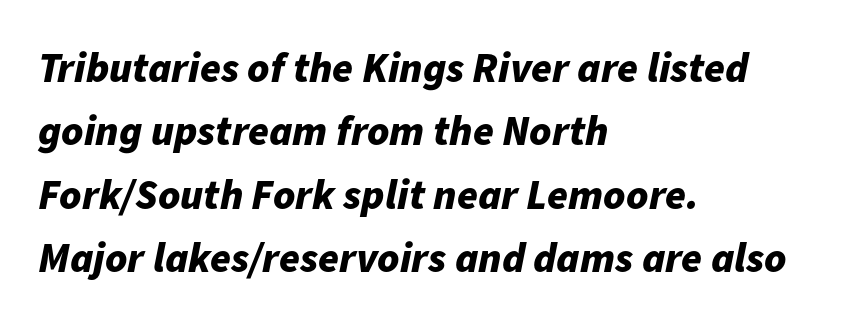
Q: Is the text bold? A: Yes.
Q: Is the text italic (slanted)? A: Yes, it leans right by about 11 degrees.
Q: Is the text underlined? A: No.
Q: How is the paragraph aligned? A: Left-aligned.
Q: Is the spacing between letters normal or unusually wide? A: Normal.
Q: Is the spacing between lines tight, normal or loose? A: Normal.
Q: Width (condensed, normal, or wide)? A: Normal.
Q: Stroke contrast? A: Low.
Q: x-height? A: Medium.
Q: Monospaced? A: No.
